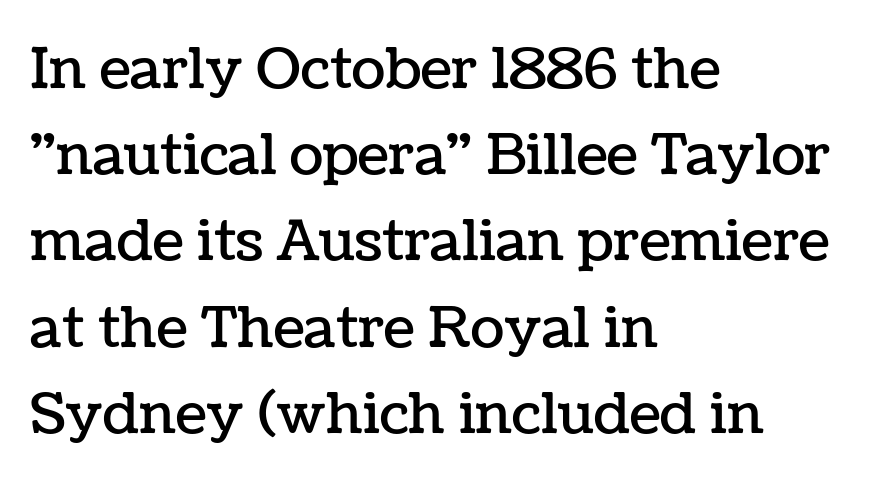
Q: Is the text italic (slanted)? A: No, it is upright.
Q: Is the text underlined? A: No.
Q: How is the paragraph aligned? A: Left-aligned.
Q: Is the spacing between letters normal or unusually wide? A: Normal.
Q: Is the spacing between lines tight, normal or loose? A: Normal.
Q: Width (condensed, normal, or wide)? A: Normal.
Q: Stroke contrast? A: Low.
Q: x-height? A: Medium.
Q: Monospaced? A: No.
